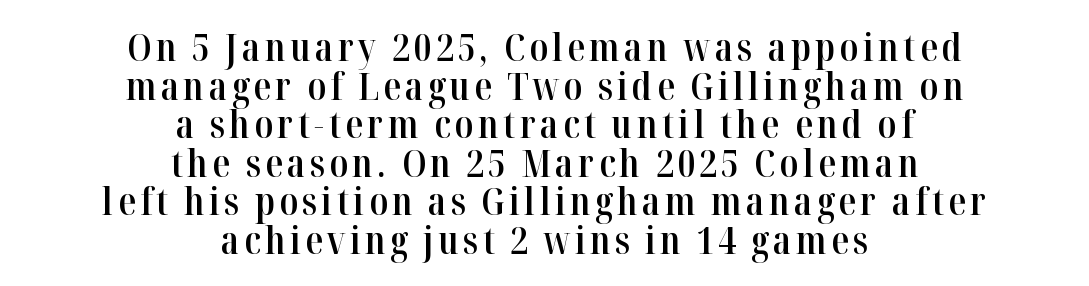
Q: Is the text bold? A: Semi-bold.
Q: Is the text italic (slanted)? A: No, it is upright.
Q: Is the typeface a serif or a sans-serif typeface? A: Serif.
Q: Is the text underlined? A: No.
Q: How is the paragraph aligned? A: Centered.
Q: Is the spacing between lines tight, normal or loose? A: Tight.
Q: Width (condensed, normal, or wide)? A: Condensed.
Q: Stroke contrast? A: High.
Q: x-height? A: Medium.
Q: Monospaced? A: No.
